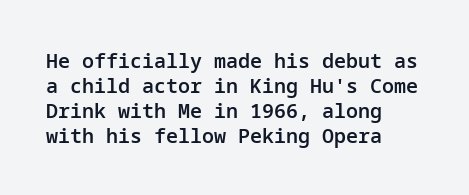
Q: Is the text bold? A: Semi-bold.
Q: Is the text italic (slanted)? A: No, it is upright.
Q: Is the text underlined? A: No.
Q: How is the paragraph aligned? A: Left-aligned.
Q: Is the spacing between letters normal or unusually wide? A: Normal.
Q: Is the spacing between lines tight, normal or loose? A: Normal.
